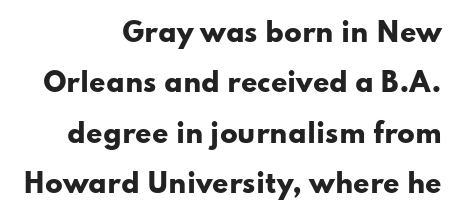
{"italic": "no", "bold": "yes", "underline": "no", "align": "right", "line_spacing": "loose", "line_spacing_ratio": 1.94, "letter_spacing": "normal", "letter_spacing_em": 0.0, "glyph_px": 26}
